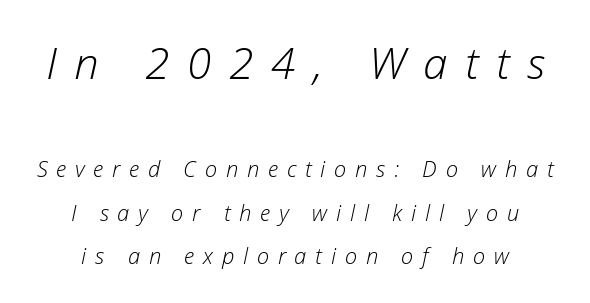
The image shows 44 px light type, italic (leaning right); set centered, loose line spacing (1.98x), unusually wide letter spacing (+0.4 em), not underlined; the first (top) block is 2.0x larger; low stroke contrast and a medium x-height.
